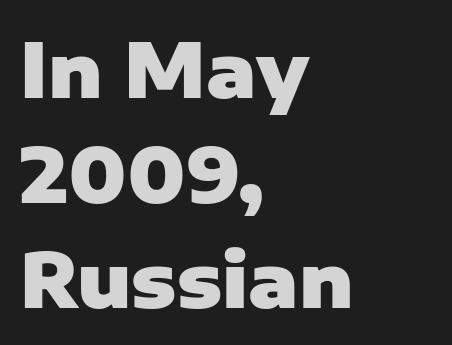
The font is running at its bold setting. Bare-footed words on every line. The characters display no serif detailing; their extremities are plain. Students, observe: this is what conventionally led text looks like. Note the varied advance widths — an 'i' is clearly narrower than an 'm'.
